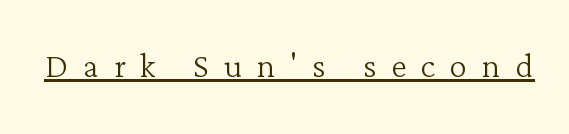
Q: Is the text bold? A: No.
Q: Is the text italic (slanted)? A: No, it is upright.
Q: Is the typeface a serif or a sans-serif typeface? A: Serif.
Q: Is the text underlined? A: Yes.
Q: Is the spacing between letters normal or unusually wide? A: Unusually wide.
Q: Width (condensed, normal, or wide)? A: Normal.
Q: Stroke contrast? A: Low.
Q: x-height? A: Medium.
Q: Monospaced? A: No.
